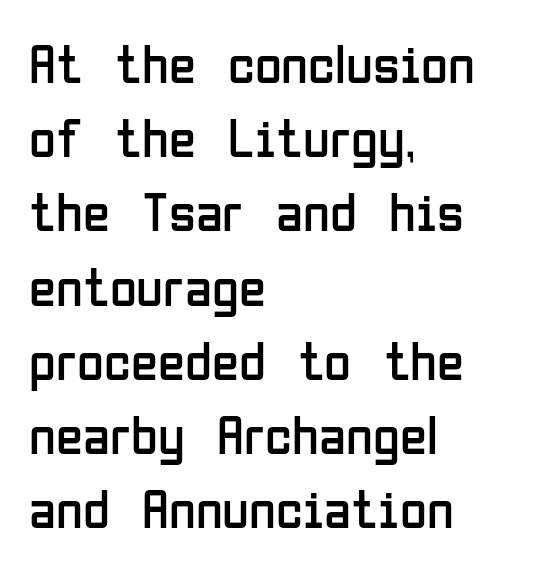
The image shows 55 px regular-weight, condensed sans-serif type, upright; set left-aligned, normal line spacing (1.35x), normal letter spacing, not underlined; low stroke contrast and a medium x-height.
